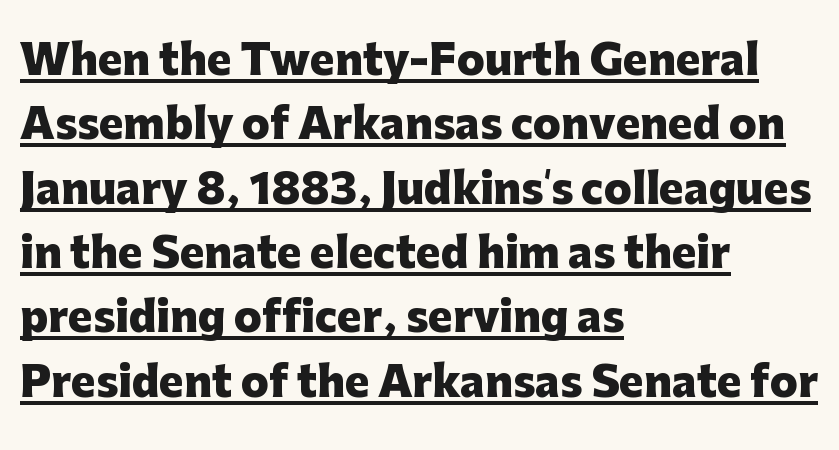
{"serif": "no", "italic": "no", "bold": "yes", "weight": "heavy", "width": "normal", "stroke_contrast": "low", "x_height": "medium", "monospaced": "no", "underline": "yes", "align": "left", "line_spacing": "normal", "line_spacing_ratio": 1.57, "letter_spacing": "normal", "letter_spacing_em": 0.0, "glyph_px": 41}
